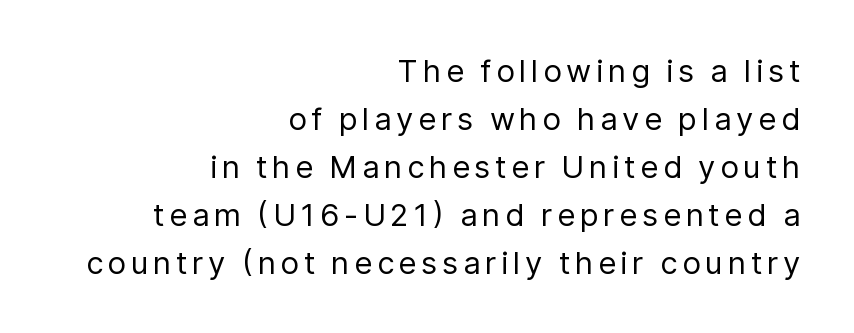
{"serif": "no", "italic": "no", "bold": "no", "weight": "regular", "width": "normal", "stroke_contrast": "low", "x_height": "medium", "monospaced": "no", "underline": "no", "align": "right", "line_spacing": "normal", "line_spacing_ratio": 1.55, "glyph_px": 31}
